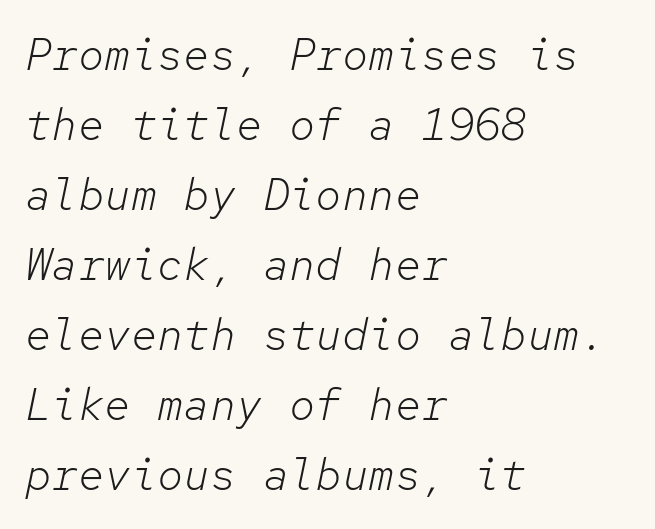
The foot of each line stays bare and open. Rows of type keep a routine distance in the vertical direction. No chunkiness to these letters — they're not bold. Italic? Definitely — the glyphs are oblique. Every character here occupies the same horizontal width, giving the sample a typewriter-like rhythm.
